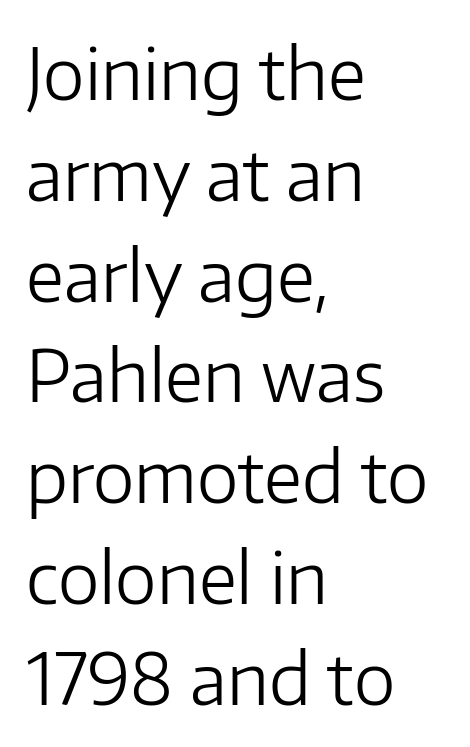
Think standard paragraph weight, or any step lighter than that. This sample keeps an unexceptional amount of space between lines. Letter spacing: default. These lines are rendered in a variable-pitch font.
